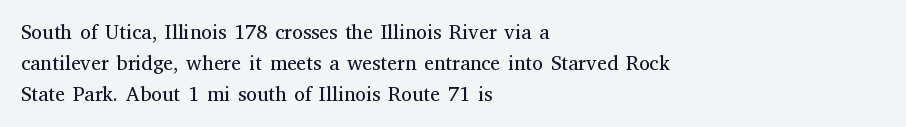
The image shows 20 px text type, upright; set left-aligned, normal line spacing (1.55x), normal letter spacing, not underlined.
